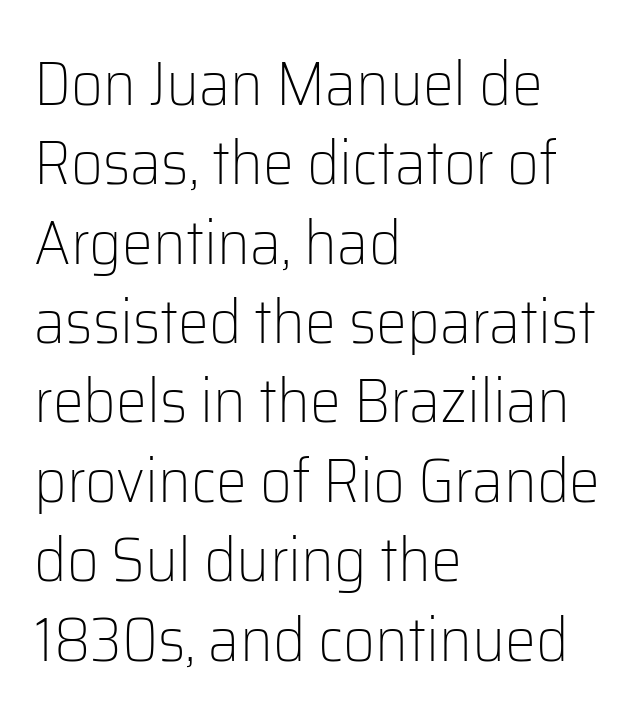
The text was rendered using a sans face with plain stroke endings. Do the characters align in a grid? No, the font is proportional. Honestly, the letter spacing is just normal — you wouldn't notice it. Leftover space on each line is placed entirely after the last word. Vertical spacing — default. Lines of text with bare space underneath.
